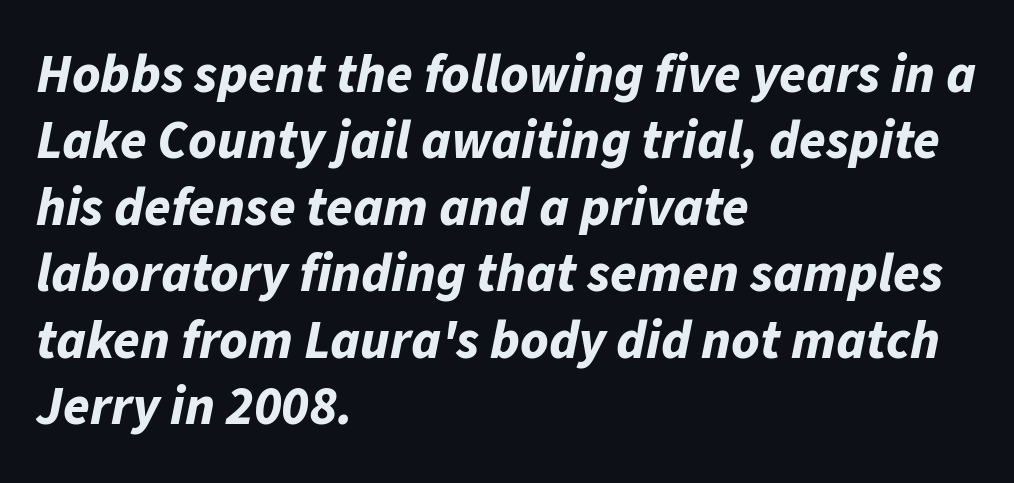
A classic flush-left, rag-right setting is used for this passage. The font's italic variant was chosen for this text. A typesetter would call this proportional, since set widths differ per character. Students, this is bold: see how much ink each stroke carries. The face used here is rendered with its standard letterfit.
